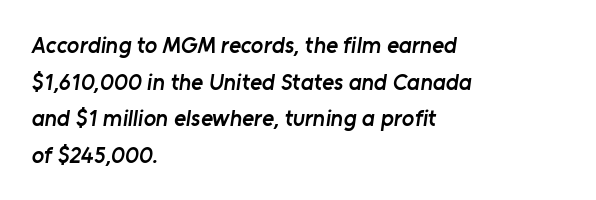
Q: Is the text bold? A: Semi-bold.
Q: Is the text underlined? A: No.
Q: How is the paragraph aligned? A: Left-aligned.
Q: Is the spacing between letters normal or unusually wide? A: Normal.
Q: Is the spacing between lines tight, normal or loose? A: Normal.
